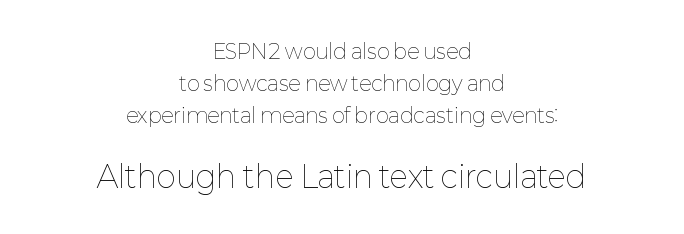
{"italic": "no", "bold": "no", "weight": "thin", "width": "normal", "stroke_contrast": "low", "x_height": "medium", "monospaced": "no", "underline": "no", "align": "center", "line_spacing": "normal", "line_spacing_ratio": 1.59, "letter_spacing": "normal", "letter_spacing_em": 0.0, "larger_block": "second", "size_ratio": 1.5, "glyph_px": 30}
